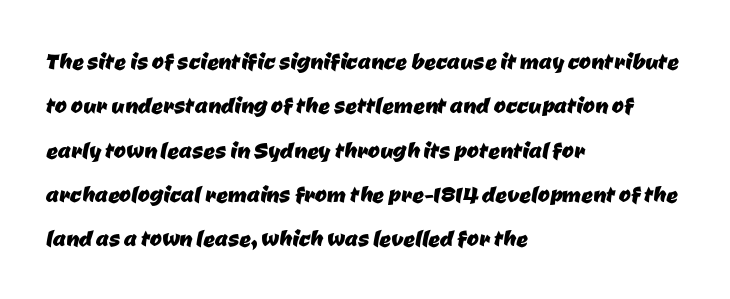
Q: Is the typeface a serif or a sans-serif typeface? A: Sans-serif.
Q: Is the text underlined? A: No.
Q: How is the paragraph aligned? A: Left-aligned.
Q: Is the spacing between letters normal or unusually wide? A: Normal.
Q: Is the spacing between lines tight, normal or loose? A: Normal.
Q: Width (condensed, normal, or wide)? A: Normal.
Q: Stroke contrast? A: Low.
Q: x-height? A: Medium.
Q: Monospaced? A: No.
